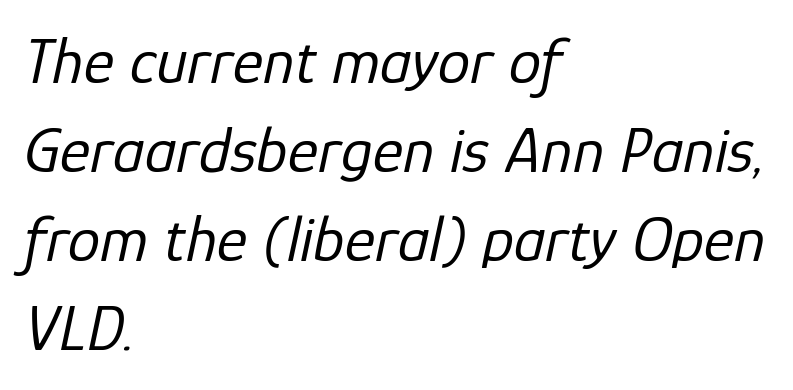
The image shows 65 px regular-weight type, italic (leaning right); set left-aligned, normal line spacing (1.37x), normal letter spacing, not underlined; low stroke contrast and a medium x-height.
